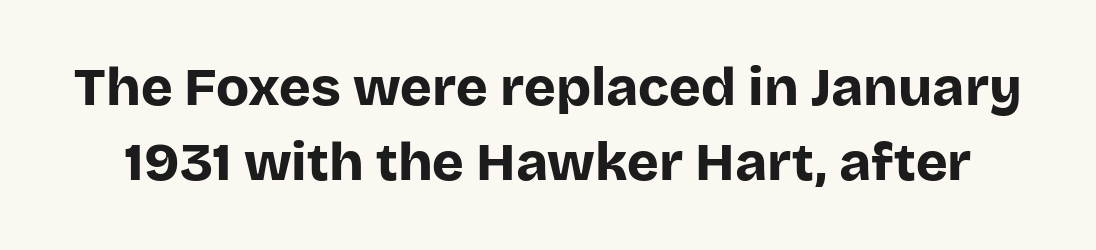
The image shows 54 px bold sans-serif type, upright; set normal line spacing (1.39x), normal letter spacing, not underlined; low stroke contrast and a large x-height.
